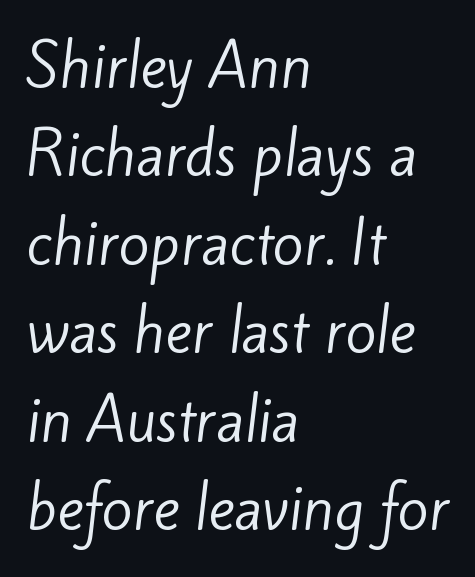
Decoration check: the copy has no underline. Here the designer chose a conventional face with non-uniform glyph widths. A student would call this left alignment; a typographer would say flush left, rag right. On a weight scale, this lands at 450 or below. Check where the strokes stop: nothing finishes them off — pure sans.
